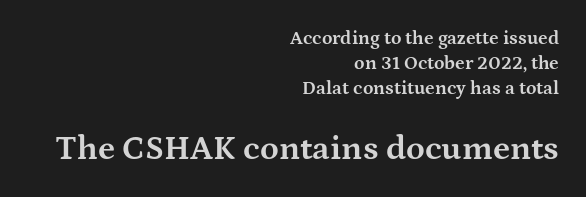
Q: Is the text bold? A: Yes.
Q: Is the text italic (slanted)? A: No, it is upright.
Q: Is the typeface a serif or a sans-serif typeface? A: Serif.
Q: Is the text underlined? A: No.
Q: How is the paragraph aligned? A: Right-aligned.
Q: Is the spacing between letters normal or unusually wide? A: Normal.
Q: Is the spacing between lines tight, normal or loose? A: Normal.
Q: Which block of text is set in a larger size, the first (top) or the second (bottom)? A: The second (bottom) one.
Q: Width (condensed, normal, or wide)? A: Wide.
Q: Stroke contrast? A: Medium.
Q: x-height? A: Medium.
Q: Monospaced? A: No.
